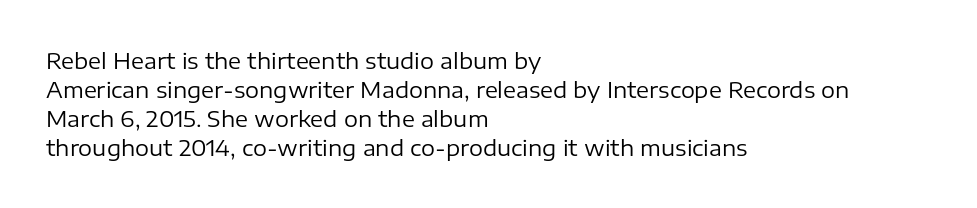
Tall strokes in this sample are plumb rather than angled. The passage shown has conventional tracking throughout. Every row of glyphs begins at an identical x-position on the left. A normal amount of white space separates one row of letters from the next. Type without underlining.
